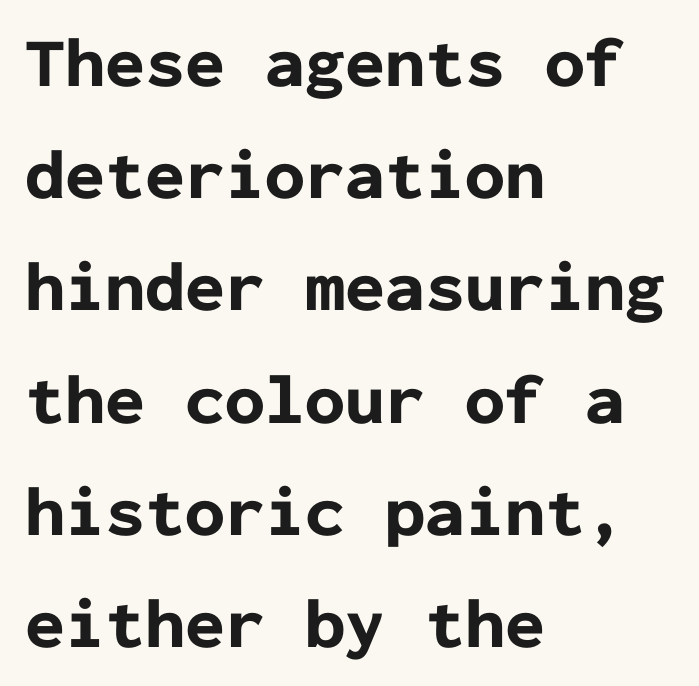
Each glyph is drawn with heavy, bold strokes. A classic flush-left, rag-right setting is used for this passage. The letterforms sit shoulder to shoulder at normal distance. Think of a typewriter: that constant character pitch is what you see here. This block has exactly the height ordinary leading produces. The space directly below the letters is spotless.
